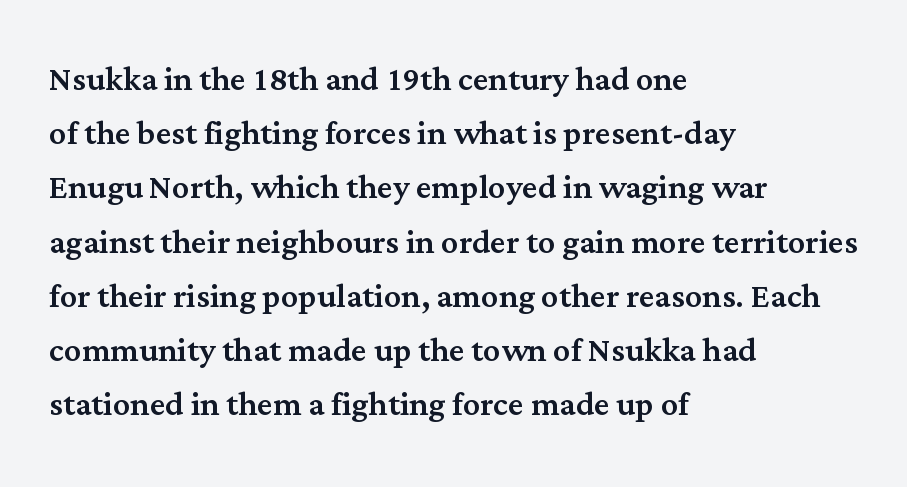
{"serif": "yes", "italic": "no", "width": "normal", "stroke_contrast": "medium", "x_height": "medium", "monospaced": "no", "underline": "no", "align": "left", "line_spacing": "normal", "line_spacing_ratio": 1.26, "letter_spacing": "normal", "letter_spacing_em": 0.0, "glyph_px": 43}
